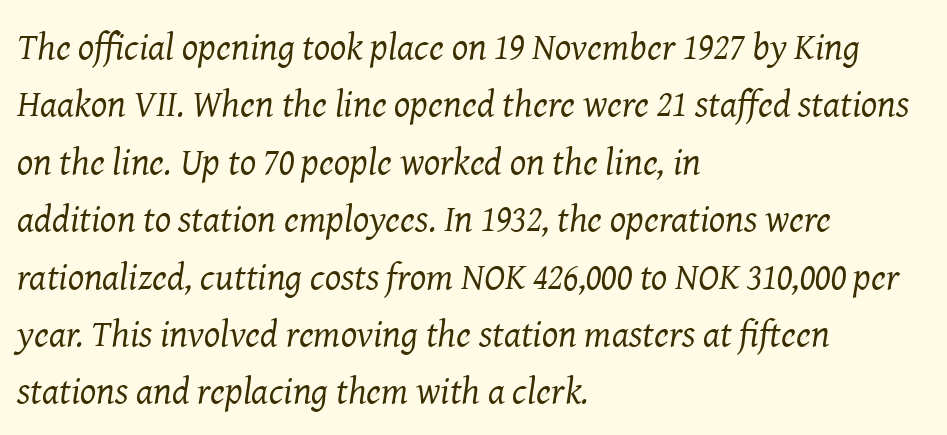
The image shows 38 px regular-weight serif type, italic (leaning right); set left-aligned, normal line spacing (1.51x), normal letter spacing, not underlined; medium stroke contrast and a medium x-height.
